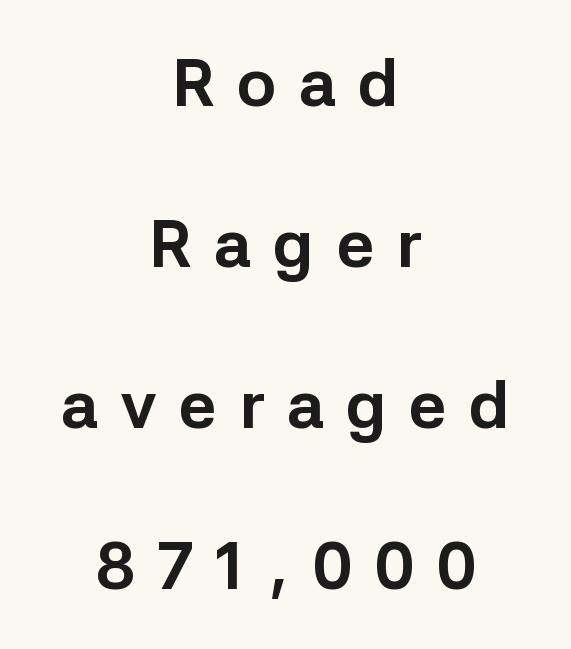
Q: Is the text bold? A: Yes.
Q: Is the text italic (slanted)? A: No, it is upright.
Q: Is the typeface a serif or a sans-serif typeface? A: Sans-serif.
Q: Is the text underlined? A: No.
Q: How is the paragraph aligned? A: Centered.
Q: Is the spacing between letters normal or unusually wide? A: Unusually wide.
Q: Is the spacing between lines tight, normal or loose? A: Loose.
Q: Width (condensed, normal, or wide)? A: Normal.
Q: Stroke contrast? A: Low.
Q: x-height? A: Medium.
Q: Monospaced? A: No.
